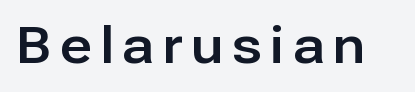
{"serif": "no", "italic": "no", "width": "normal", "stroke_contrast": "low", "x_height": "medium", "monospaced": "no", "underline": "no", "glyph_px": 50}
